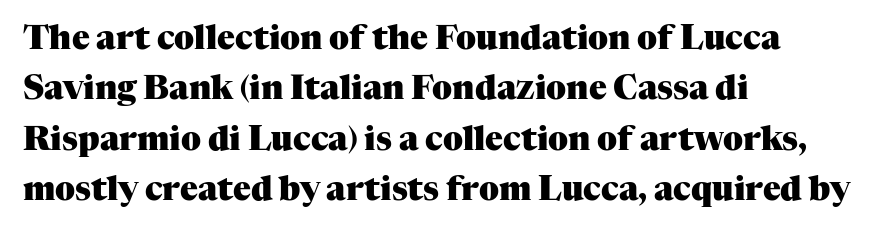
The image shows 33 px heavy serif type, upright; set left-aligned, normal line spacing (1.53x), normal letter spacing, not underlined; medium stroke contrast and a medium x-height.
